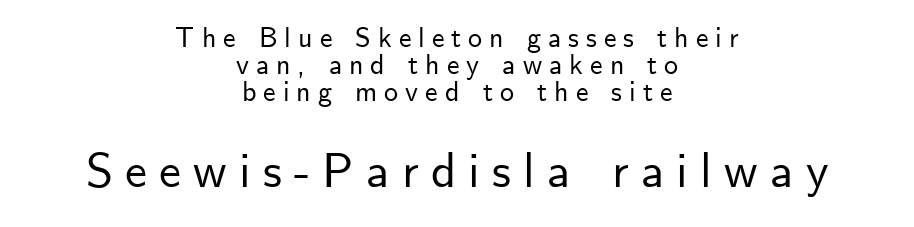
Q: Is the text italic (slanted)? A: No, it is upright.
Q: Is the typeface a serif or a sans-serif typeface? A: Sans-serif.
Q: Is the text underlined? A: No.
Q: How is the paragraph aligned? A: Centered.
Q: Is the spacing between letters normal or unusually wide? A: Unusually wide.
Q: Is the spacing between lines tight, normal or loose? A: Tight.
Q: Which block of text is set in a larger size, the first (top) or the second (bottom)? A: The second (bottom) one.
Q: Width (condensed, normal, or wide)? A: Normal.
Q: Stroke contrast? A: Low.
Q: x-height? A: Small.
Q: Monospaced? A: No.
